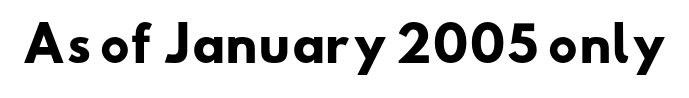
{"serif": "no", "bold": "yes", "weight": "heavy", "width": "wide", "stroke_contrast": "low", "x_height": "small", "monospaced": "no", "underline": "no", "letter_spacing": "normal", "letter_spacing_em": 0.0, "glyph_px": 47}
